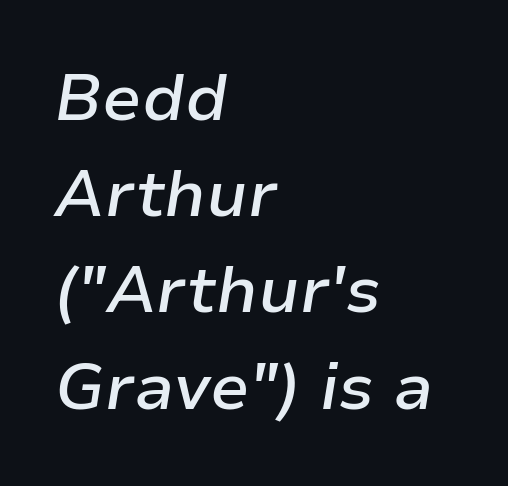
{"italic": "yes", "lean": "right", "slant_degrees": 9, "bold": "semi", "weight": "semibold", "width": "normal", "stroke_contrast": "low", "x_height": "medium", "monospaced": "no", "underline": "no", "align": "left", "line_spacing": "normal", "line_spacing_ratio": 1.48, "letter_spacing": "normal", "letter_spacing_em": 0.0, "glyph_px": 65}
